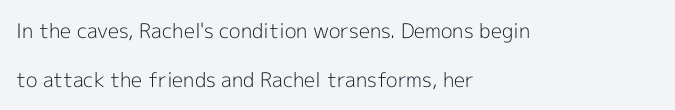
Q: Is the text bold? A: No.
Q: Is the text italic (slanted)? A: No, it is upright.
Q: Is the text underlined? A: No.
Q: How is the paragraph aligned? A: Left-aligned.
Q: Is the spacing between letters normal or unusually wide? A: Normal.
Q: Is the spacing between lines tight, normal or loose? A: Loose.
